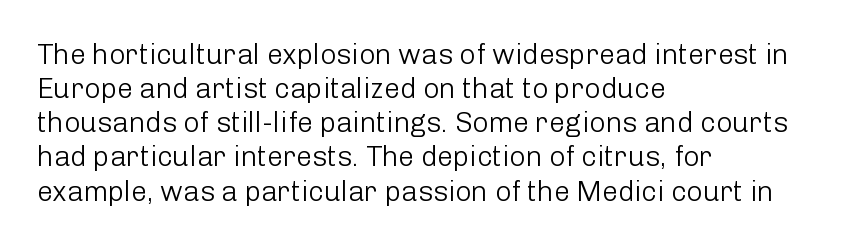
Q: Is the text bold? A: No.
Q: Is the text italic (slanted)? A: No, it is upright.
Q: Is the typeface a serif or a sans-serif typeface? A: Sans-serif.
Q: Is the text underlined? A: No.
Q: How is the paragraph aligned? A: Left-aligned.
Q: Is the spacing between letters normal or unusually wide? A: Normal.
Q: Width (condensed, normal, or wide)? A: Normal.
Q: Stroke contrast? A: Low.
Q: x-height? A: Medium.
Q: Monospaced? A: No.
